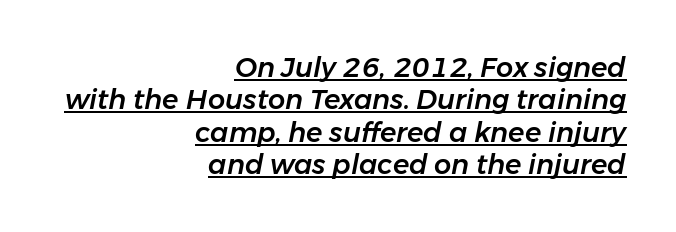
The image shows 27 px text type, italic (leaning right); set right-aligned, line spacing 1.2x, normal letter spacing, underlined.
